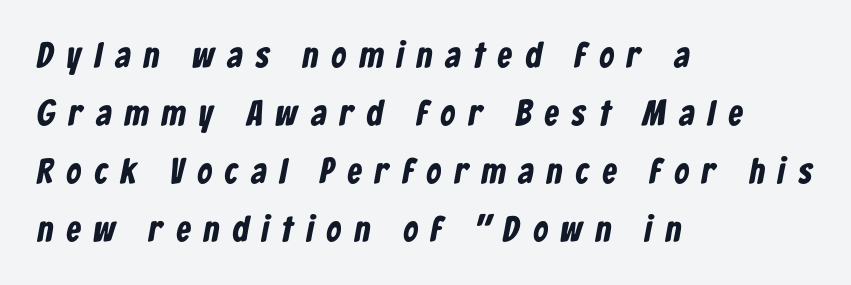
A typesetter would call this proportional, since set widths differ per character. Each letter's strokes conclude bluntly, with no projecting serifs. A full-strength bold gives these letters their thick strokes. Vertical spacing — default.
